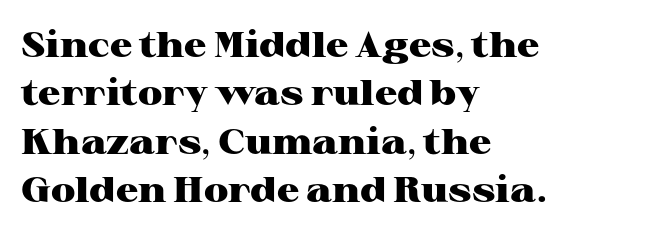
Q: Is the text bold? A: Yes.
Q: Is the text italic (slanted)? A: No, it is upright.
Q: Is the typeface a serif or a sans-serif typeface? A: Serif.
Q: Is the text underlined? A: No.
Q: How is the paragraph aligned? A: Left-aligned.
Q: Is the spacing between letters normal or unusually wide? A: Normal.
Q: Is the spacing between lines tight, normal or loose? A: Normal.
Q: Width (condensed, normal, or wide)? A: Wide.
Q: Stroke contrast? A: High.
Q: x-height? A: Medium.
Q: Monospaced? A: No.
